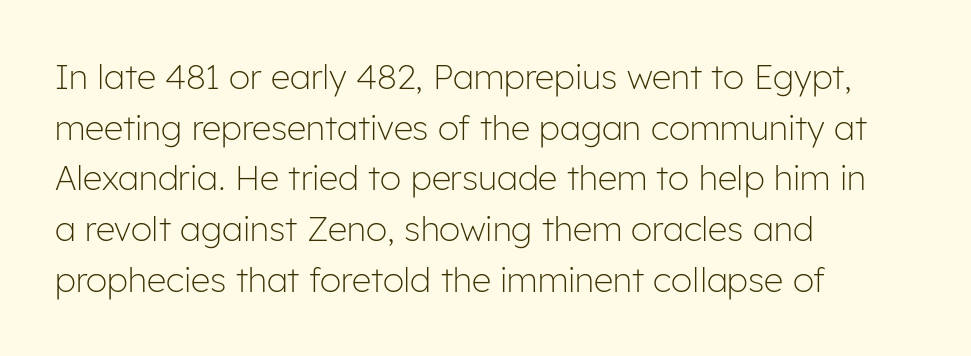
{"serif": "no", "italic": "no", "bold": "no", "weight": "light", "width": "normal", "stroke_contrast": "low", "x_height": "medium", "monospaced": "no", "underline": "no", "align": "left", "line_spacing": "normal", "line_spacing_ratio": 1.49, "letter_spacing": "normal", "letter_spacing_em": 0.0, "glyph_px": 34}
